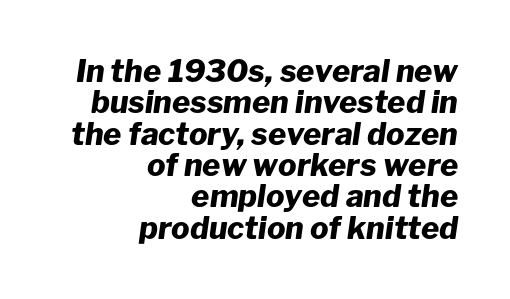
The passage shown is not underscored anywhere. What stands out about the letter spacing? Nothing — it is the standard amount. If you drew a line through each stem, it would be angled. All the whitespace from short lines collects on the left. Heavy, bold letterforms. You could barely slide anything between these rows.
